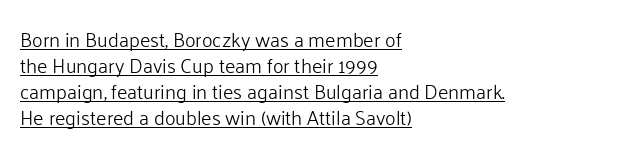
Line beginnings align vertically; line endings do not. The font's upright variant was chosen for this text. Is the letter spacing exaggerated? No — it looks like the ordinary default. Does the leading feel generous? No, just average. The passage shown is underscored from start to finish. A quiet, ordinary-to-light weight characterises the typeface.
